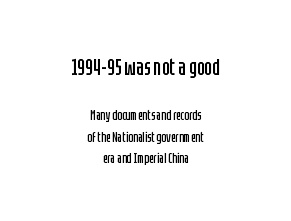
{"italic": "no", "bold": "no", "underline": "no", "align": "center", "line_spacing": "normal", "line_spacing_ratio": 1.55, "letter_spacing": "normal", "letter_spacing_em": 0.0, "larger_block": "first", "size_ratio": 1.64, "glyph_px": 23}
